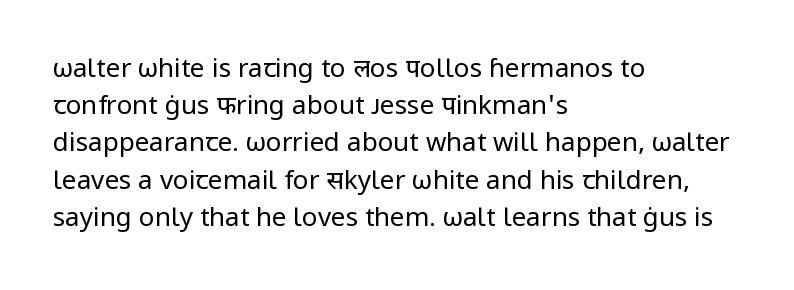
The rendering anchors every line to the left-hand side. A clean baseline with only descenders dipping below it. No chunkiness to these letters — they're not bold. Leading matches the norm, producing a regular column. Ascenders rise straight up at ninety degrees. Nobody touched the tracking dial on this one.
